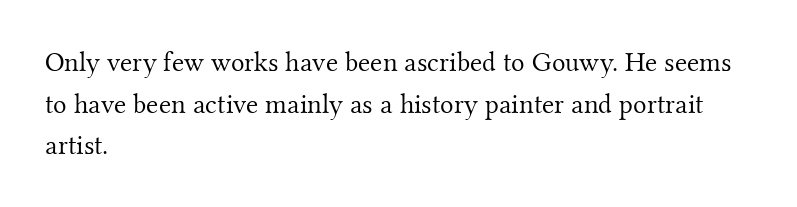
Check where the strokes stop: tiny serifs finish them off. In terms of letterspacing, this is plain default setting. Notice how the passage keeps a crisp vertical edge on the left only. The font is comparable to plain body text, perhaps lighter. Italic? Not at all — the glyphs are vertical. Spacing verdict: proportional, widths tailored to each character.
